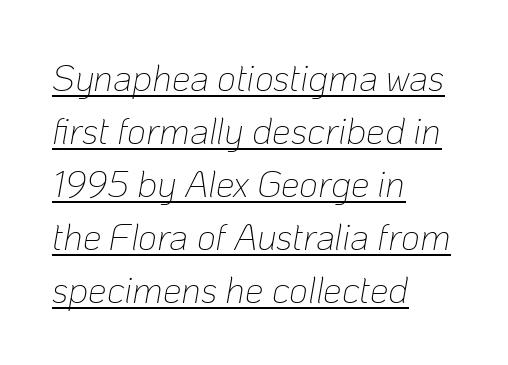
Q: Is the text bold? A: No.
Q: Is the text italic (slanted)? A: Yes, it leans right by about 10 degrees.
Q: Is the text underlined? A: Yes.
Q: How is the paragraph aligned? A: Left-aligned.
Q: Is the spacing between letters normal or unusually wide? A: Normal.
Q: Is the spacing between lines tight, normal or loose? A: Normal.
Q: Width (condensed, normal, or wide)? A: Normal.
Q: Stroke contrast? A: Low.
Q: x-height? A: Medium.
Q: Monospaced? A: No.
